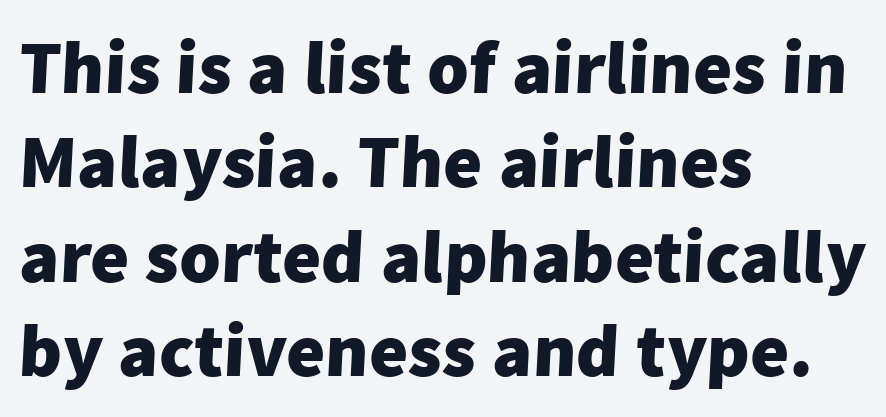
{"serif": "no", "bold": "yes", "weight": "heavy", "width": "normal", "stroke_contrast": "low", "x_height": "medium", "monospaced": "no", "underline": "no", "align": "left", "line_spacing": "normal", "line_spacing_ratio": 1.26, "letter_spacing": "normal", "letter_spacing_em": 0.0, "glyph_px": 75}
